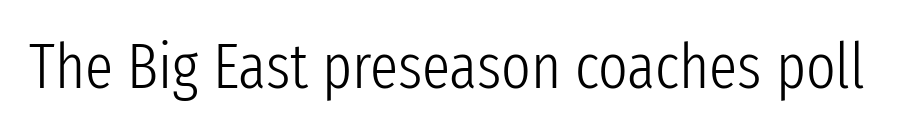
The image shows 63 px light, condensed sans-serif type, upright; set normal letter spacing, not underlined; low stroke contrast and a medium x-height.
